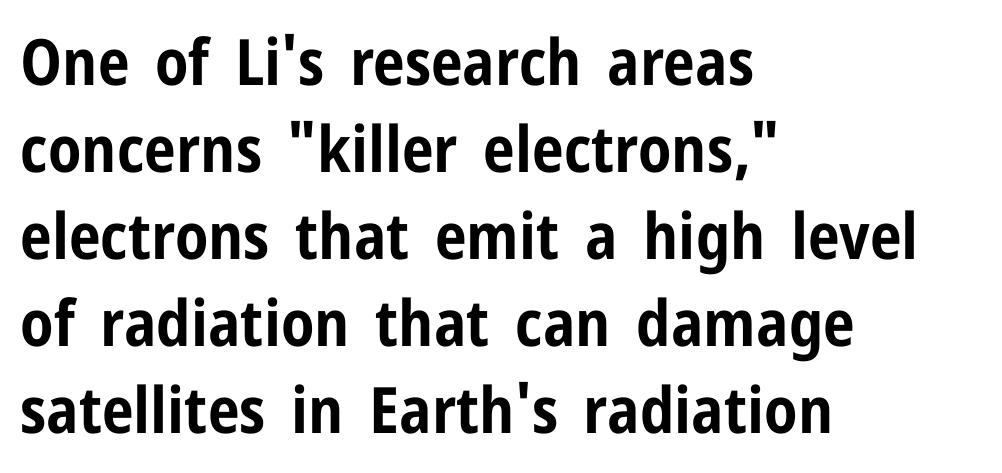
The image shows 64 px bold, condensed sans-serif type, upright; set left-aligned, normal line spacing (1.36x), normal letter spacing, not underlined; low stroke contrast and a medium x-height.
